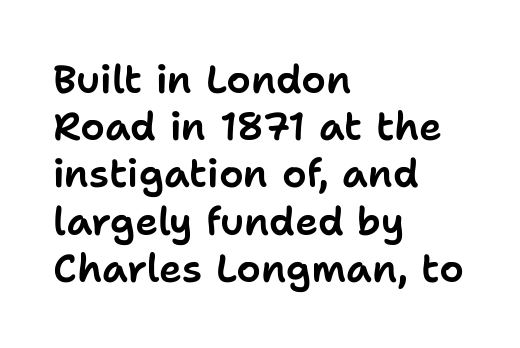
{"serif": "no", "italic": "no", "width": "normal", "stroke_contrast": "low", "x_height": "medium", "monospaced": "no", "underline": "no", "align": "left", "line_spacing_ratio": 1.21, "letter_spacing": "normal", "letter_spacing_em": 0.0, "glyph_px": 39}
